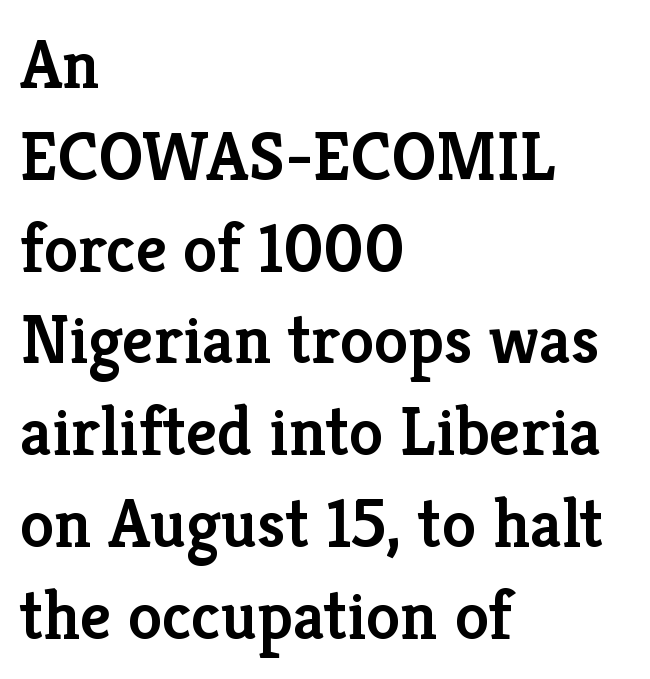
The image shows 69 px semibold serif type, upright; set left-aligned, normal line spacing (1.33x), normal letter spacing, not underlined; low stroke contrast and a medium x-height.
